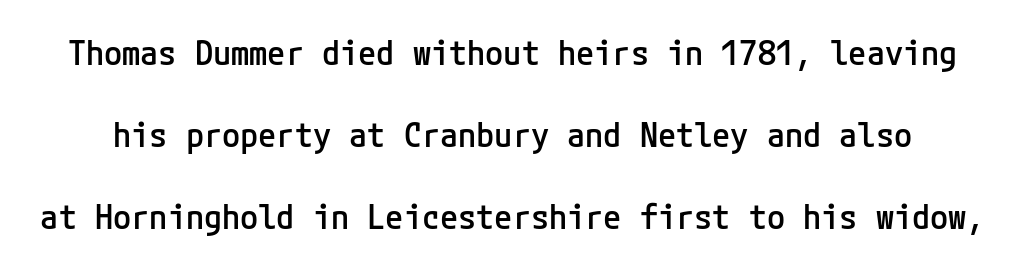
The image shows 33 px semibold sans-serif type, upright; set loose line spacing (2.48x), normal letter spacing, not underlined; low stroke contrast and a medium x-height.
